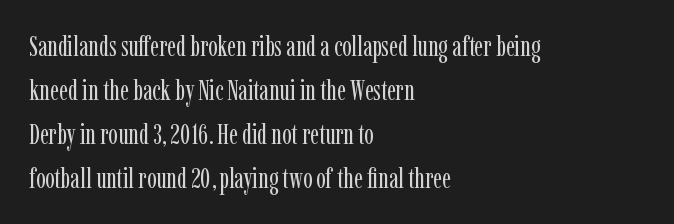
The image shows 28 px regular-weight, condensed serif type, upright; set left-aligned, normal line spacing (1.57x), normal letter spacing, not underlined; low stroke contrast and a medium x-height.
